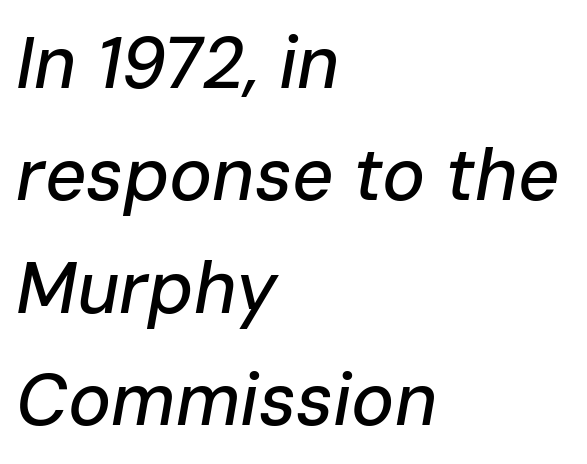
Q: Is the text italic (slanted)? A: Yes, it leans right by about 10 degrees.
Q: Is the text underlined? A: No.
Q: How is the paragraph aligned? A: Left-aligned.
Q: Is the spacing between letters normal or unusually wide? A: Normal.
Q: Is the spacing between lines tight, normal or loose? A: Normal.
Q: Width (condensed, normal, or wide)? A: Normal.
Q: Stroke contrast? A: Low.
Q: x-height? A: Medium.
Q: Monospaced? A: No.
